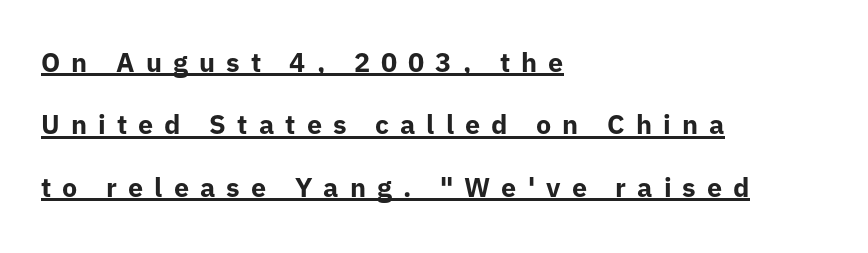
Q: Is the text bold? A: Yes.
Q: Is the text italic (slanted)? A: No, it is upright.
Q: Is the text underlined? A: Yes.
Q: How is the paragraph aligned? A: Left-aligned.
Q: Is the spacing between letters normal or unusually wide? A: Unusually wide.
Q: Is the spacing between lines tight, normal or loose? A: Loose.
